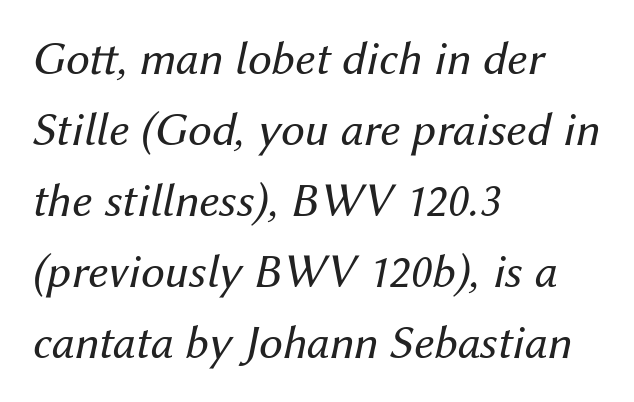
{"italic": "yes", "lean": "right", "slant_degrees": 12, "bold": "no", "weight": "regular", "width": "normal", "stroke_contrast": "medium", "x_height": "medium", "monospaced": "no", "underline": "no", "align": "left", "line_spacing": "normal", "line_spacing_ratio": 1.48, "letter_spacing": "normal", "letter_spacing_em": 0.0, "glyph_px": 48}
